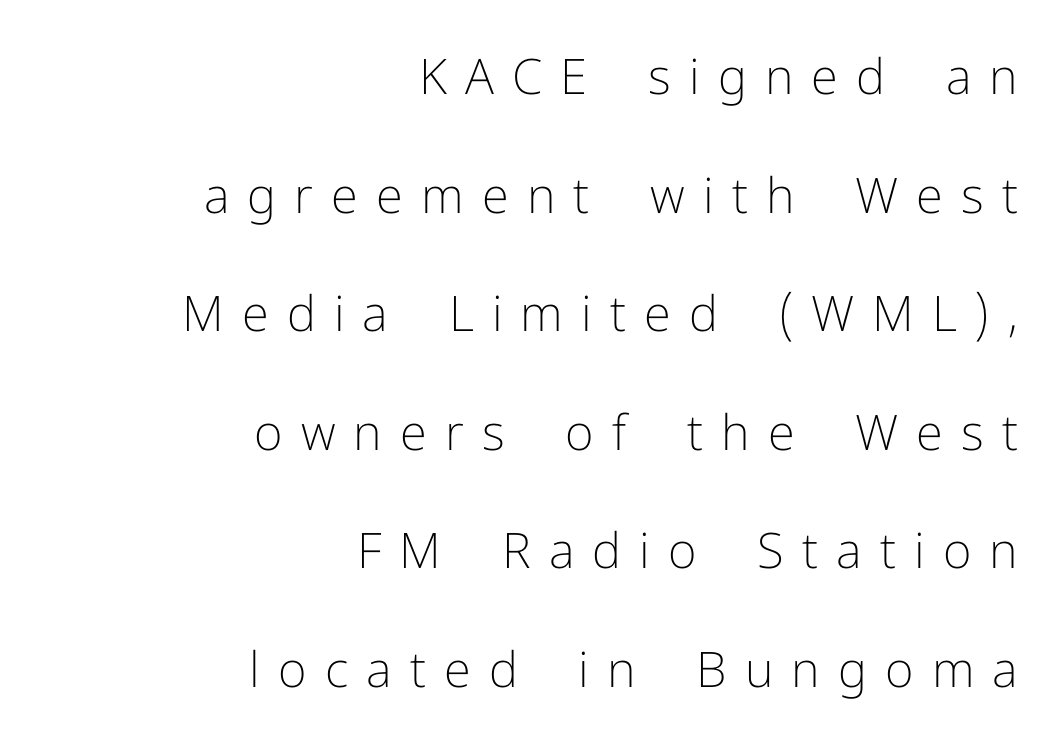
The image shows 49 px light sans-serif type, upright; set right-aligned, loose line spacing (2.42x), unusually wide letter spacing (+0.37 em), not underlined; low stroke contrast and a medium x-height.
